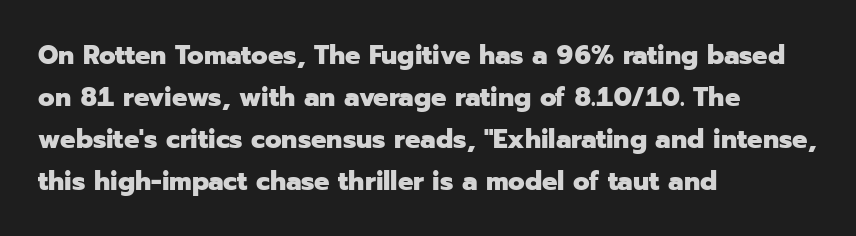
Q: Is the text bold? A: Yes.
Q: Is the text italic (slanted)? A: No, it is upright.
Q: Is the text underlined? A: No.
Q: How is the paragraph aligned? A: Left-aligned.
Q: Is the spacing between letters normal or unusually wide? A: Normal.
Q: Is the spacing between lines tight, normal or loose? A: Normal.
